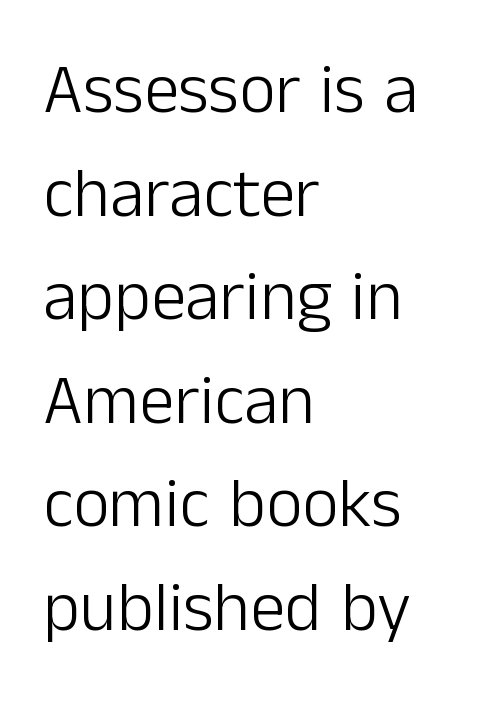
Q: Is the text bold? A: No.
Q: Is the text italic (slanted)? A: No, it is upright.
Q: Is the typeface a serif or a sans-serif typeface? A: Sans-serif.
Q: Is the text underlined? A: No.
Q: How is the paragraph aligned? A: Left-aligned.
Q: Is the spacing between letters normal or unusually wide? A: Normal.
Q: Is the spacing between lines tight, normal or loose? A: Normal.
Q: Width (condensed, normal, or wide)? A: Normal.
Q: Stroke contrast? A: Low.
Q: x-height? A: Medium.
Q: Monospaced? A: No.
